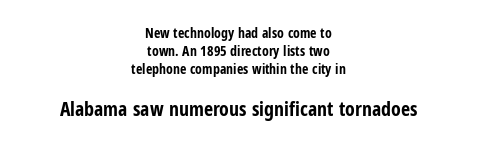
Heavy, bold letterforms. Visually, the bottom section dominates because its glyphs are scaled up. A typesetter would call this leading conventional body-copy spacing. The text block is weighted toward neither margin, spreading evenly from the middle.
